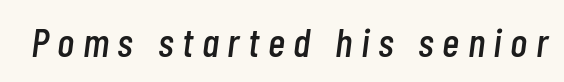
The image shows 41 px condensed type, italic (leaning right); set unusually wide letter spacing (+0.21 em), not underlined; low stroke contrast and a medium x-height.
